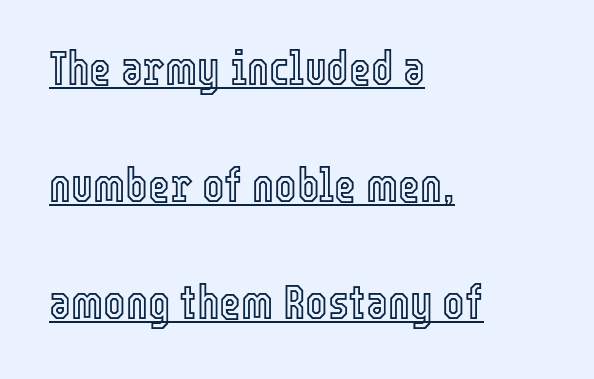
The image shows 47 px condensed type, upright; set left-aligned, loose line spacing (2.49x), normal letter spacing, underlined; a medium x-height.
